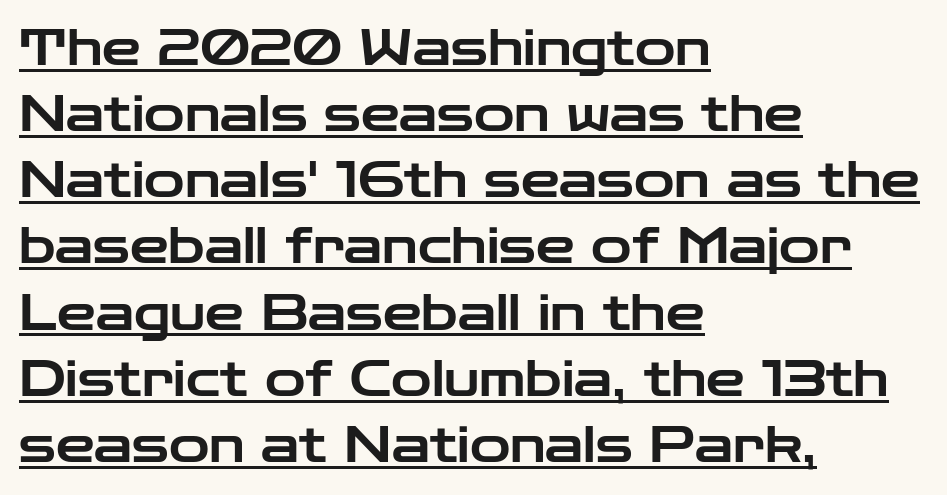
The image shows 49 px wide sans-serif type, upright; set left-aligned, normal line spacing (1.35x), normal letter spacing, underlined; low stroke contrast and a medium x-height.
